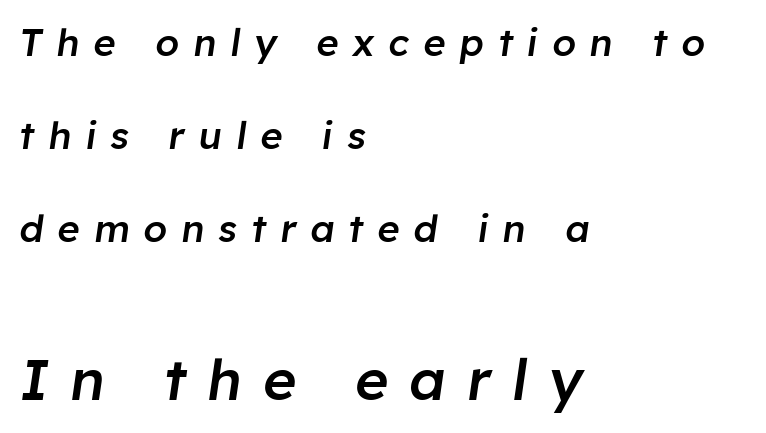
Look at the tracking — it's clearly loosened, letters drifting apart. Emphasis-style slanted type is in use. A student would call this left alignment; a typographer would say flush left, rag right. Larger block? The one below; the one above is distinctly smaller. Vertically, the passage feels expansive, rows floating well apart.
